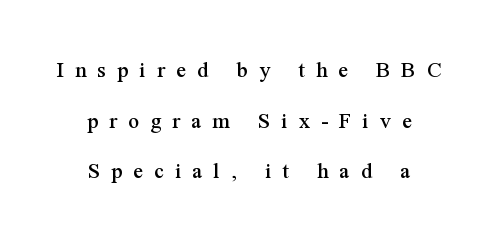
The image shows 24 px text type, upright; set centered, loose line spacing (2.11x), unusually wide letter spacing (+0.46 em), not underlined.
